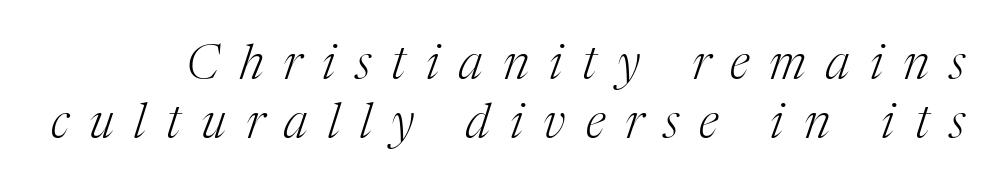
{"serif": "yes", "italic": "yes", "lean": "right", "slant_degrees": 17, "bold": "no", "weight": "light", "width": "normal", "stroke_contrast": "medium", "x_height": "medium", "monospaced": "no", "underline": "no", "line_spacing_ratio": 1.23, "letter_spacing": "wide", "letter_spacing_em": 0.42, "glyph_px": 48}
